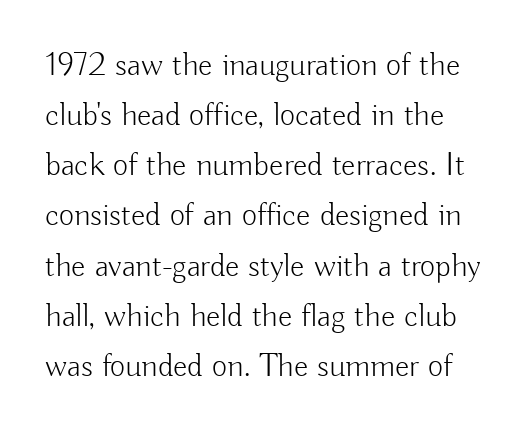
Posture: vertical. The font is comparable to plain body text, perhaps lighter. Each letter keeps its own natural width here, so spacing adapts to shape. I'd call this a sans setting — the letters go barefoot. Underline: absent. These lines keep a tight, regular rhythm from letter to letter.
